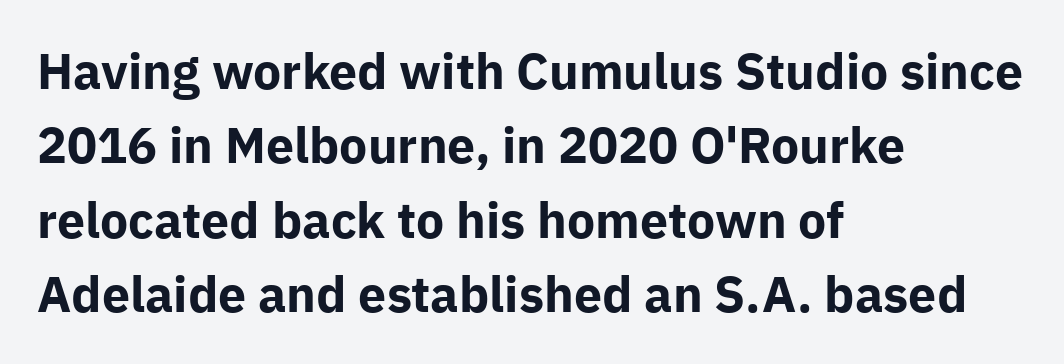
The image shows 50 px bold sans-serif type, upright; set left-aligned, normal line spacing (1.49x), normal letter spacing, not underlined; low stroke contrast and a medium x-height.
